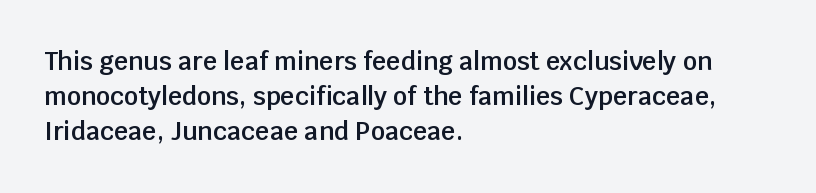
The image shows 25 px text type, upright; set left-aligned, normal line spacing (1.41x), normal letter spacing, not underlined.
